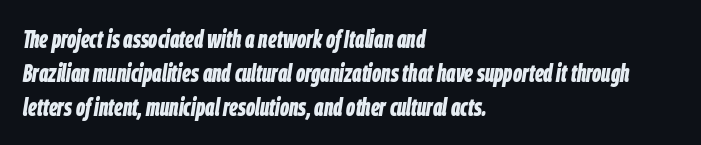
Quick note: underline off. Typographic density is high because the face is bold. The font's italic variant was chosen for this text. In terms of leading, this rendering sits right in the middle.
